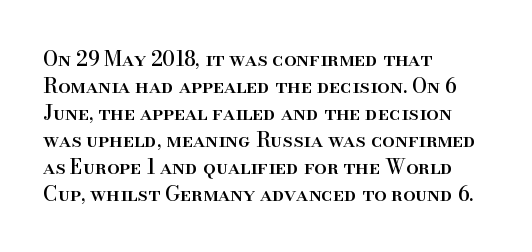
Q: Is the text italic (slanted)? A: No, it is upright.
Q: Is the text underlined? A: No.
Q: How is the paragraph aligned? A: Left-aligned.
Q: Is the spacing between letters normal or unusually wide? A: Normal.
Q: Is the spacing between lines tight, normal or loose? A: Normal.
